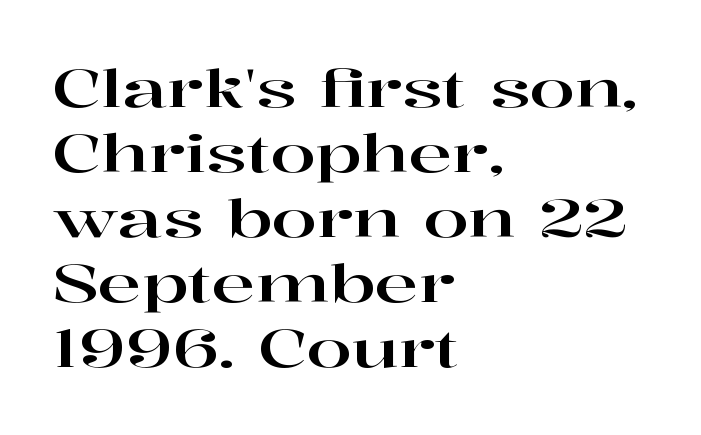
Q: Is the text italic (slanted)? A: No, it is upright.
Q: Is the typeface a serif or a sans-serif typeface? A: Serif.
Q: Is the text underlined? A: No.
Q: How is the paragraph aligned? A: Left-aligned.
Q: Is the spacing between letters normal or unusually wide? A: Normal.
Q: Is the spacing between lines tight, normal or loose? A: Normal.
Q: Width (condensed, normal, or wide)? A: Wide.
Q: Stroke contrast? A: High.
Q: x-height? A: Medium.
Q: Monospaced? A: No.
